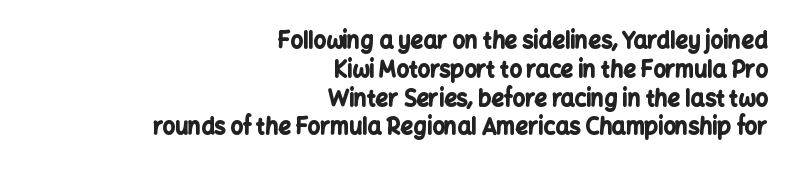
{"italic": "no", "bold": "yes", "underline": "no", "align": "right", "line_spacing": "normal", "line_spacing_ratio": 1.31, "letter_spacing": "normal", "letter_spacing_em": 0.0, "glyph_px": 22}
